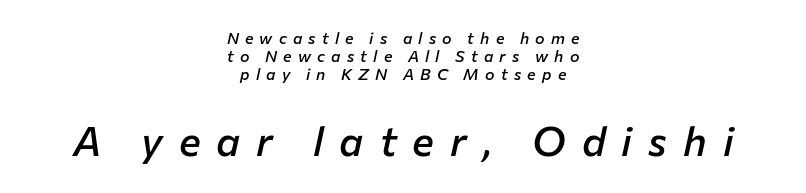
The image shows 41 px semibold type, italic (leaning right); set centered, tight line spacing (1.13x), unusually wide letter spacing (+0.39 em), not underlined; the second (bottom) block is 2.56x larger; low stroke contrast and a medium x-height.
